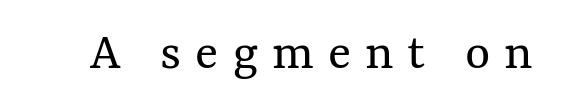
Q: Is the text bold? A: No.
Q: Is the text italic (slanted)? A: No, it is upright.
Q: Is the text underlined? A: No.
Q: Is the spacing between letters normal or unusually wide? A: Unusually wide.
Q: Width (condensed, normal, or wide)? A: Normal.
Q: Stroke contrast? A: Medium.
Q: x-height? A: Medium.
Q: Monospaced? A: No.
